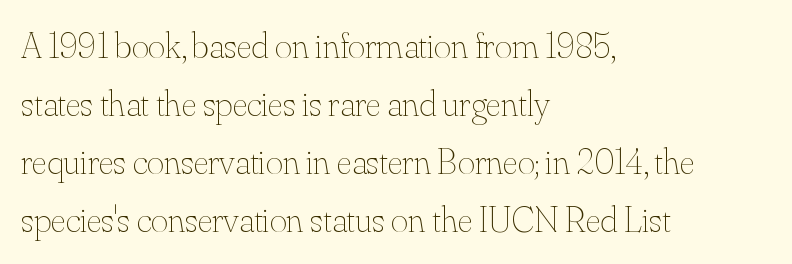
Layout note: lines flush left. Nope, not italic — everything's standing straight. Think of a printed novel: that variable character pitch is what you see here. Weight class: somewhere from thin through regular. The zone under the glyphs is completely vacant.
